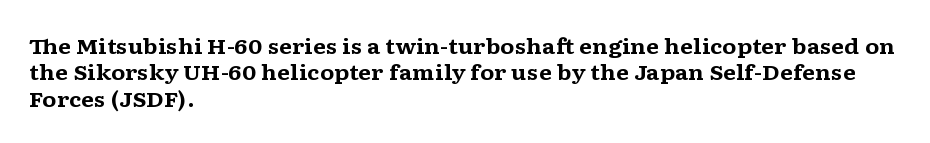
The image shows 21 px bold type, upright; set left-aligned, normal line spacing (1.26x), normal letter spacing, not underlined.
